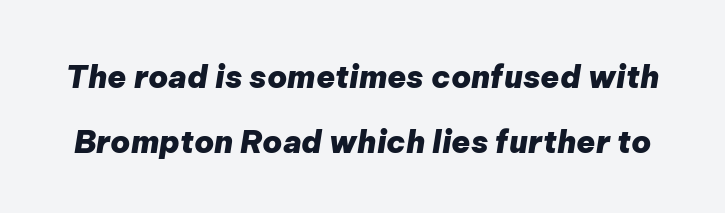
{"italic": "yes", "lean": "right", "slant_degrees": 9, "bold": "yes", "weight": "heavy", "width": "normal", "stroke_contrast": "low", "x_height": "medium", "monospaced": "no", "underline": "no", "line_spacing": "loose", "line_spacing_ratio": 2.11, "letter_spacing": "normal", "letter_spacing_em": 0.0, "glyph_px": 31}
